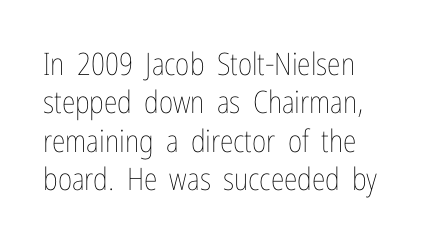
{"italic": "no", "bold": "no", "weight": "thin", "width": "condensed", "stroke_contrast": "low", "x_height": "medium", "monospaced": "no", "underline": "no", "align": "left", "line_spacing_ratio": 1.24, "letter_spacing": "normal", "letter_spacing_em": 0.0, "glyph_px": 31}
